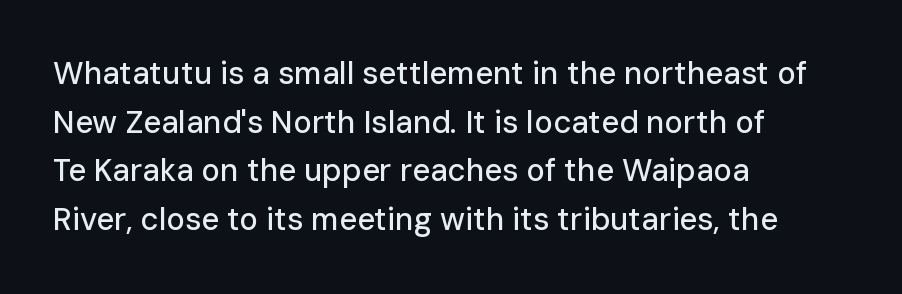
{"serif": "no", "italic": "no", "width": "normal", "stroke_contrast": "low", "x_height": "medium", "monospaced": "no", "underline": "no", "align": "left", "line_spacing": "normal", "line_spacing_ratio": 1.57, "letter_spacing": "normal", "letter_spacing_em": 0.0, "glyph_px": 31}
